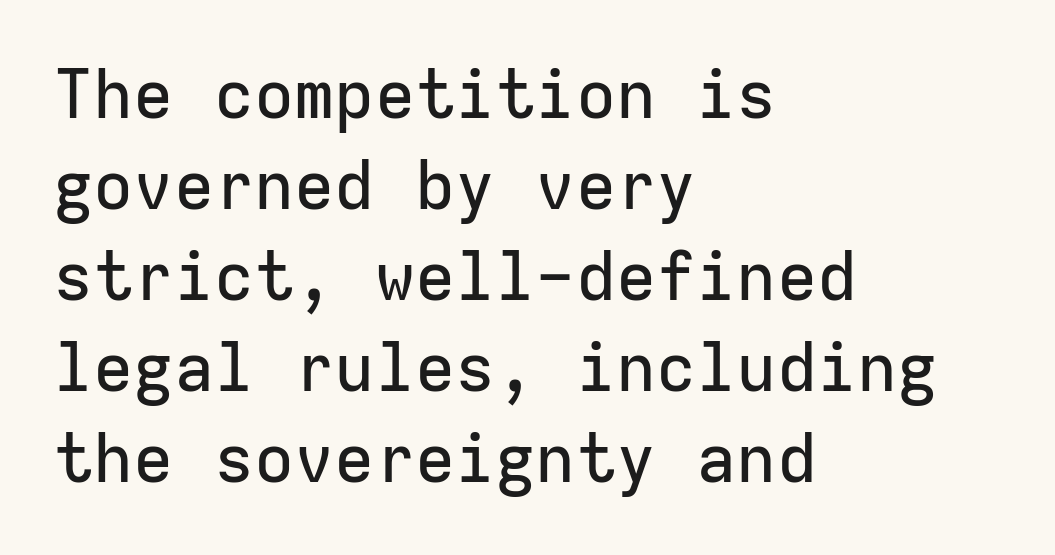
Q: Is the text italic (slanted)? A: No, it is upright.
Q: Is the typeface a serif or a sans-serif typeface? A: Sans-serif.
Q: Is the text underlined? A: No.
Q: How is the paragraph aligned? A: Left-aligned.
Q: Is the spacing between letters normal or unusually wide? A: Normal.
Q: Is the spacing between lines tight, normal or loose? A: Normal.
Q: Width (condensed, normal, or wide)? A: Normal.
Q: Stroke contrast? A: Low.
Q: x-height? A: Medium.
Q: Monospaced? A: Yes.
